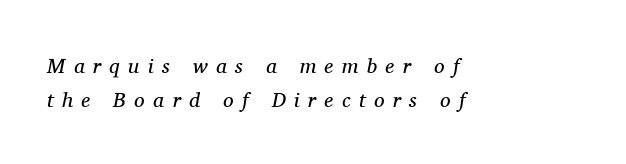
Q: Is the text bold? A: No.
Q: Is the text italic (slanted)? A: Yes, it leans right by about 11 degrees.
Q: Is the text underlined? A: No.
Q: How is the paragraph aligned? A: Left-aligned.
Q: Is the spacing between letters normal or unusually wide? A: Unusually wide.
Q: Is the spacing between lines tight, normal or loose? A: Normal.
